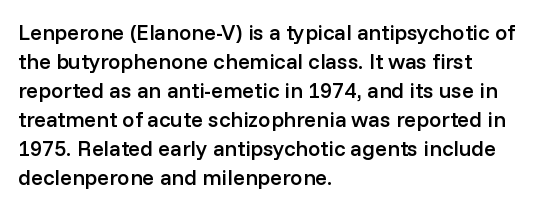
{"italic": "no", "bold": "semi", "underline": "no", "align": "left", "line_spacing": "normal", "line_spacing_ratio": 1.32, "letter_spacing": "normal", "letter_spacing_em": 0.0, "glyph_px": 22}
